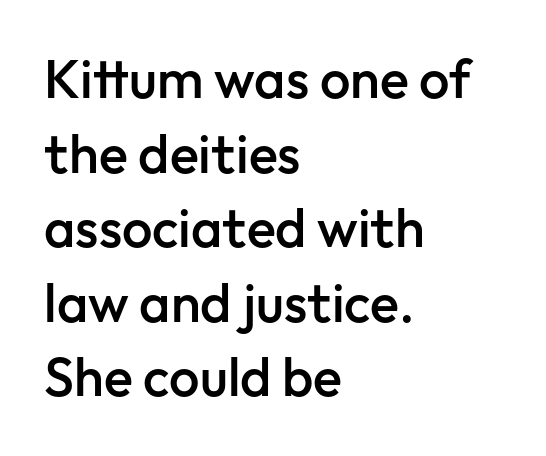
Font category for this specimen: sans-serif. This is the in-between weight designers call semibold or demi. The line texture is even and compact thanks to regular tracking. If you drew a line through each stem, it would be perfectly vertical.
